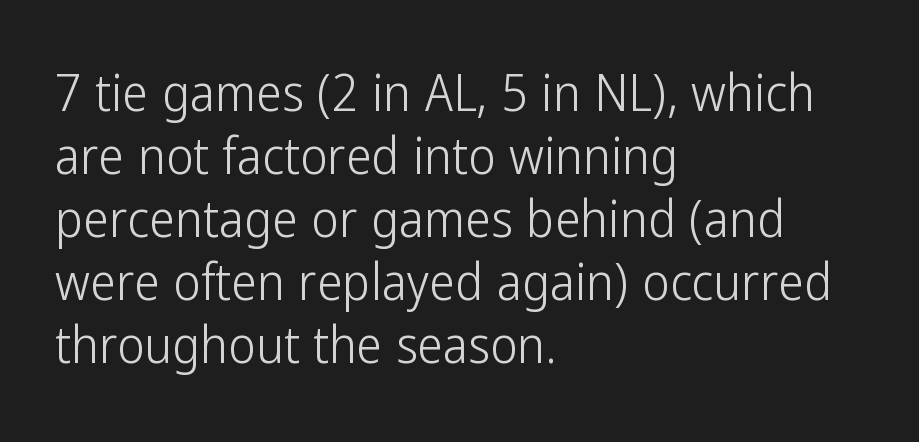
The image shows 52 px light, condensed sans-serif type, upright; set left-aligned, line spacing 1.21x, normal letter spacing, not underlined; low stroke contrast and a medium x-height.
